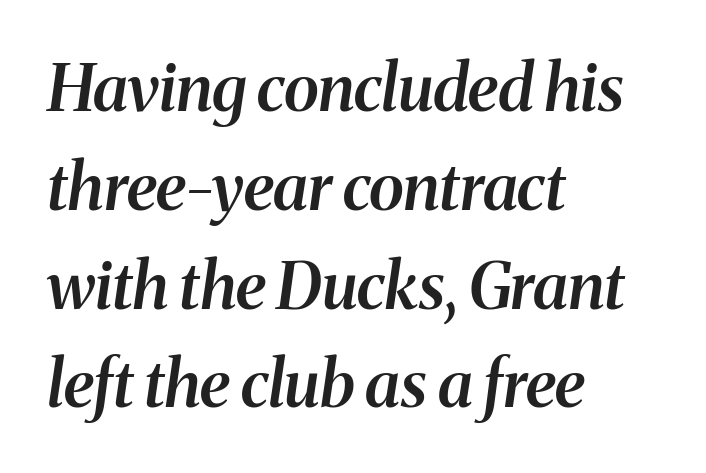
The image shows 65 px semibold serif type, italic (leaning right); set left-aligned, normal line spacing (1.52x), normal letter spacing, not underlined; medium stroke contrast and a medium x-height.
